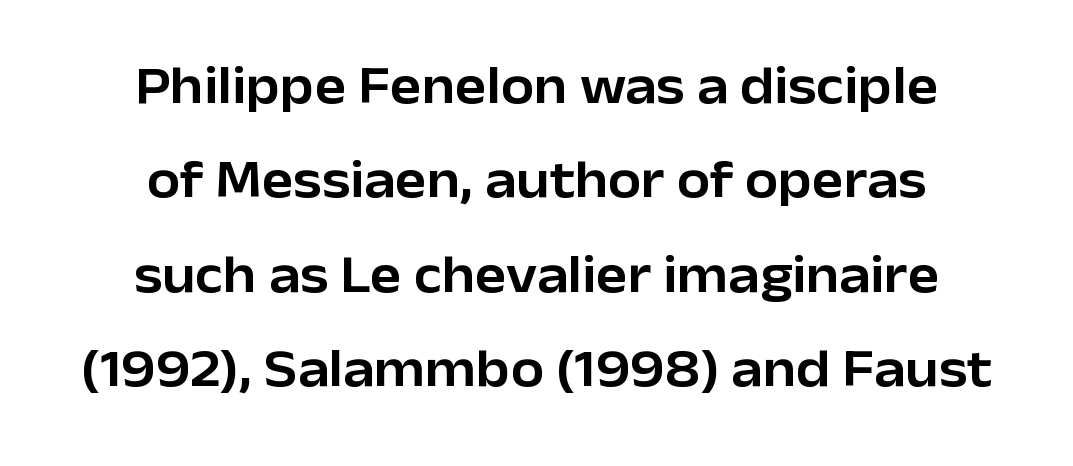
{"serif": "no", "italic": "no", "width": "normal", "stroke_contrast": "low", "x_height": "medium", "monospaced": "no", "underline": "no", "align": "center", "line_spacing_ratio": 1.78, "letter_spacing": "normal", "letter_spacing_em": 0.0, "glyph_px": 53}
